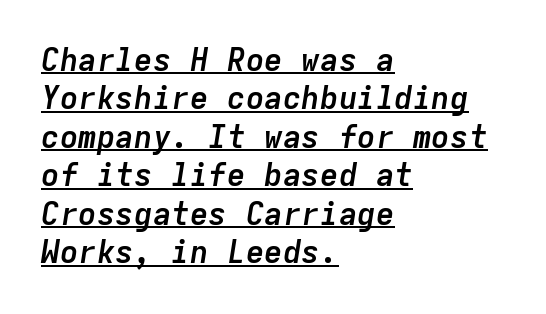
Underlining? Definitely there. Line starts are locked; line ends wander. Plenty of ink on the page — the face is bold. Short note: letters normally spaced. These lines were composed using italics.
